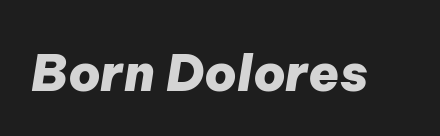
The image shows 50 px heavy type, italic (leaning right); set normal letter spacing, not underlined; low stroke contrast and a medium x-height.
